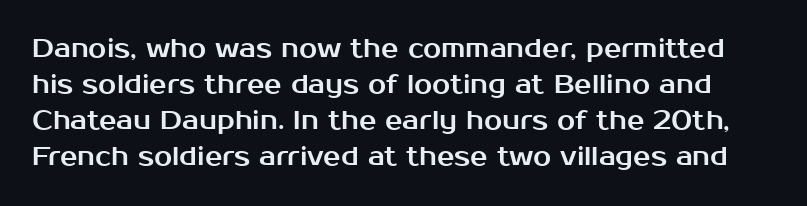
The image shows 26 px text type, upright; set normal line spacing (1.39x), normal letter spacing, not underlined.
